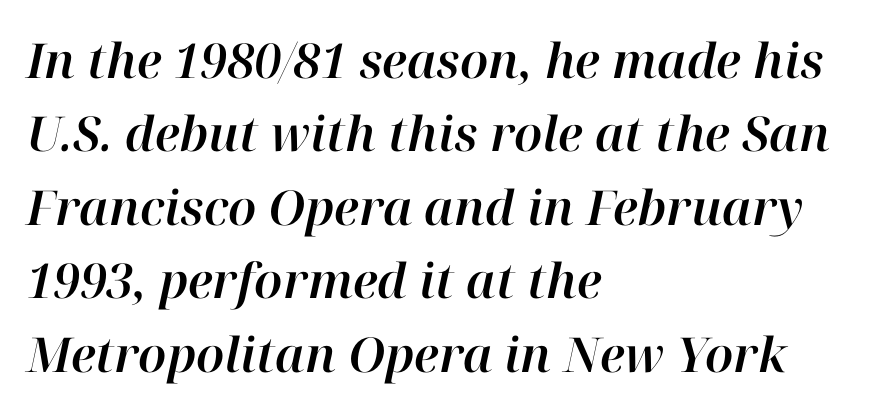
{"italic": "yes", "lean": "right", "slant_degrees": 12, "width": "normal", "stroke_contrast": "high", "x_height": "medium", "monospaced": "no", "underline": "no", "align": "left", "line_spacing": "normal", "line_spacing_ratio": 1.53, "letter_spacing": "normal", "letter_spacing_em": 0.0, "glyph_px": 48}
